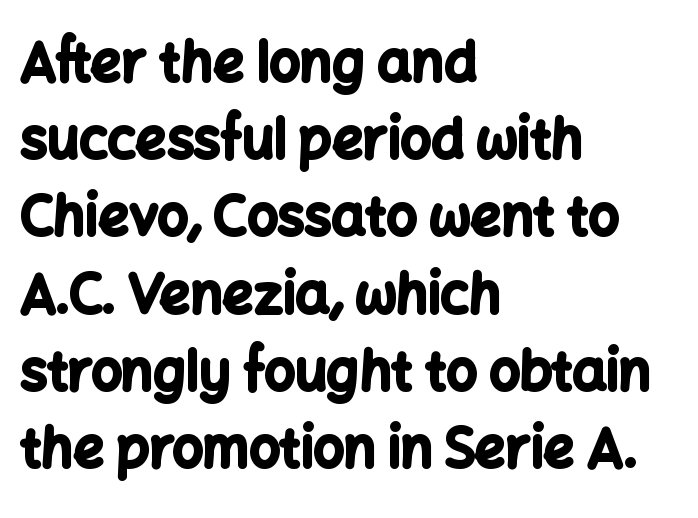
The image shows 54 px bold sans-serif type, upright; set left-aligned, normal line spacing (1.43x), normal letter spacing, not underlined; low stroke contrast and a medium x-height.
